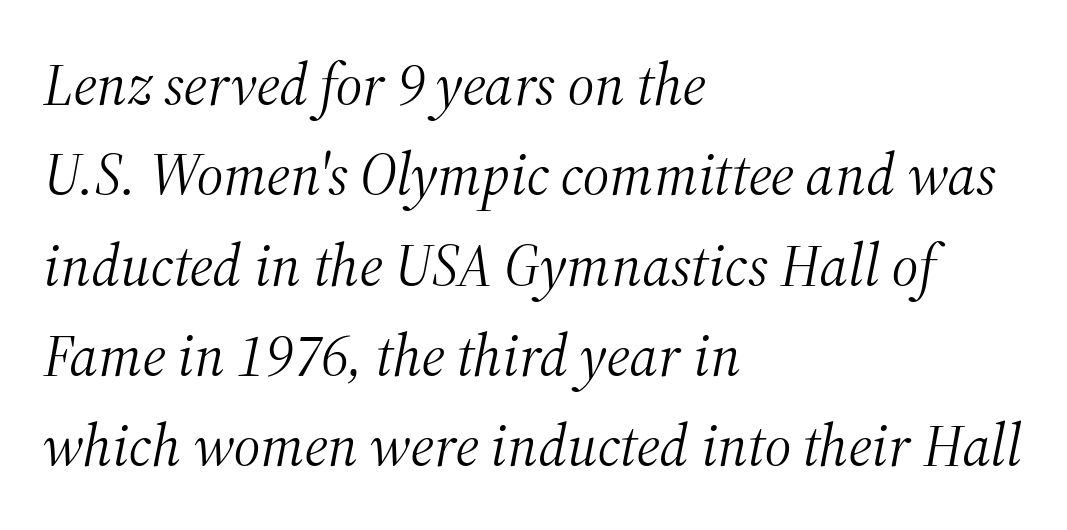
Q: Is the text bold? A: No.
Q: Is the text italic (slanted)? A: Yes, it leans right by about 12 degrees.
Q: Is the typeface a serif or a sans-serif typeface? A: Serif.
Q: Is the text underlined? A: No.
Q: How is the paragraph aligned? A: Left-aligned.
Q: Is the spacing between letters normal or unusually wide? A: Normal.
Q: Is the spacing between lines tight, normal or loose? A: Normal.
Q: Width (condensed, normal, or wide)? A: Normal.
Q: Stroke contrast? A: Medium.
Q: x-height? A: Medium.
Q: Monospaced? A: No.
